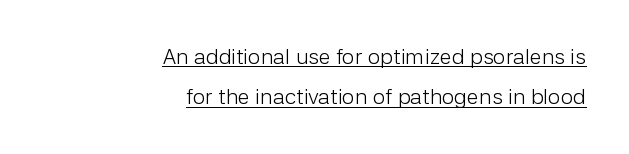
{"italic": "no", "bold": "no", "underline": "yes", "align": "right", "line_spacing_ratio": 1.84, "letter_spacing": "normal", "letter_spacing_em": 0.0, "glyph_px": 22}
